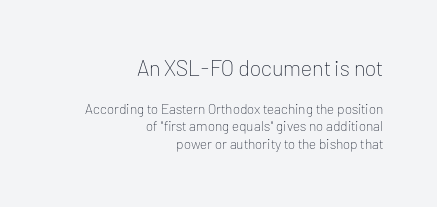
The image shows 22 px text type, upright; set right-aligned, normal line spacing (1.27x), normal letter spacing, not underlined; the first (top) block is 1.57x larger.
